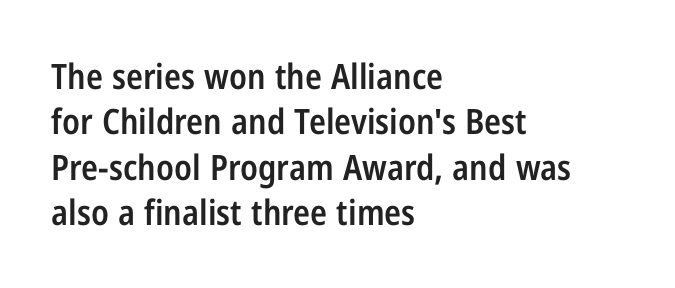
Q: Is the text bold? A: Semi-bold.
Q: Is the text italic (slanted)? A: No, it is upright.
Q: Is the typeface a serif or a sans-serif typeface? A: Sans-serif.
Q: Is the text underlined? A: No.
Q: How is the paragraph aligned? A: Left-aligned.
Q: Is the spacing between letters normal or unusually wide? A: Normal.
Q: Is the spacing between lines tight, normal or loose? A: Normal.
Q: Width (condensed, normal, or wide)? A: Condensed.
Q: Stroke contrast? A: Low.
Q: x-height? A: Medium.
Q: Monospaced? A: No.
